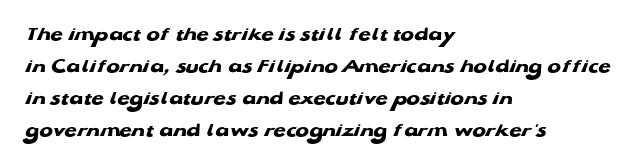
{"bold": "yes", "underline": "no", "align": "left", "line_spacing": "normal", "line_spacing_ratio": 1.6, "letter_spacing": "normal", "letter_spacing_em": 0.0, "glyph_px": 20}
